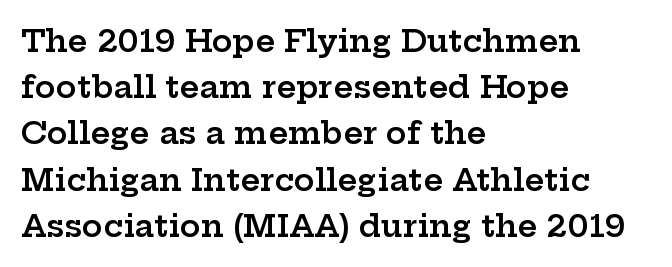
The image shows 31 px semibold, wide serif type, upright; set left-aligned, normal line spacing (1.49x), normal letter spacing, not underlined; low stroke contrast and a medium x-height.
